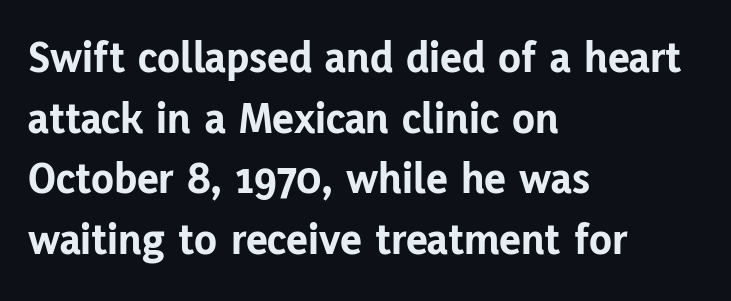
{"serif": "no", "italic": "no", "bold": "yes", "weight": "bold", "width": "normal", "stroke_contrast": "low", "x_height": "medium", "monospaced": "no", "underline": "no", "align": "left", "line_spacing": "normal", "line_spacing_ratio": 1.32, "letter_spacing": "normal", "letter_spacing_em": 0.0, "glyph_px": 46}
